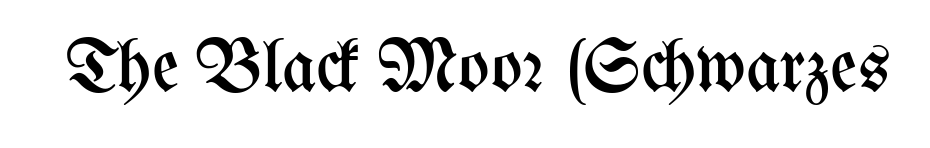
The image shows 74 px regular-weight, condensed type, upright; set normal letter spacing, not underlined; medium stroke contrast and a medium x-height.
